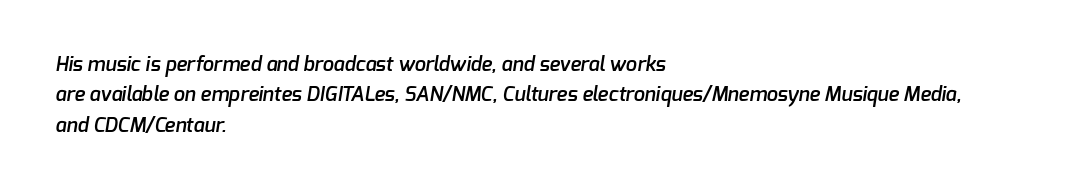
The lines sit at an ordinary, default distance from one another. The font is running at a semibold setting, under full bold. Unmarked baselines from the first word to the last. Layout note: lines flush left. The type is set solid horizontally, with unmodified tracking.
